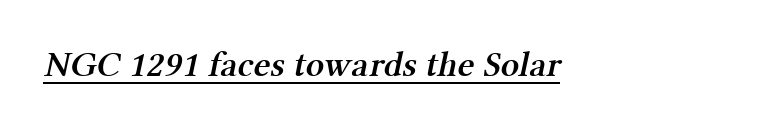
{"serif": "yes", "bold": "semi", "weight": "semibold", "width": "normal", "stroke_contrast": "medium", "x_height": "medium", "monospaced": "no", "underline": "yes", "letter_spacing": "normal", "letter_spacing_em": 0.0, "glyph_px": 36}
